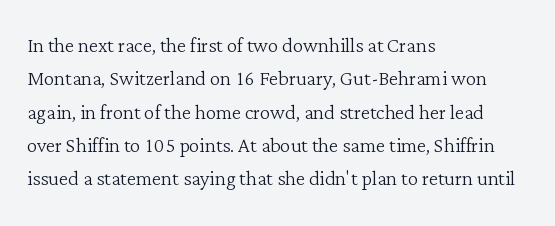
Compared with typical paragraphs, the rows here are spaced about the same. The letters stand straight up with perfectly vertical stems. Short and long lines alike share a common starting point at left. Is the stroke heavy? The answer is a plain regular-or-lighter. In terms of letterspacing, this is plain default setting. Just letters on the line, the space beneath them empty.
